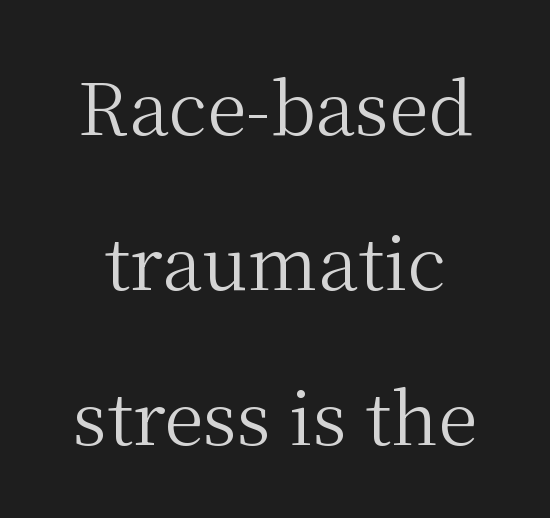
{"serif": "yes", "italic": "no", "bold": "no", "weight": "regular", "width": "normal", "stroke_contrast": "medium", "x_height": "medium", "monospaced": "no", "underline": "no", "line_spacing": "loose", "line_spacing_ratio": 2.15, "letter_spacing": "normal", "letter_spacing_em": 0.0, "glyph_px": 72}
